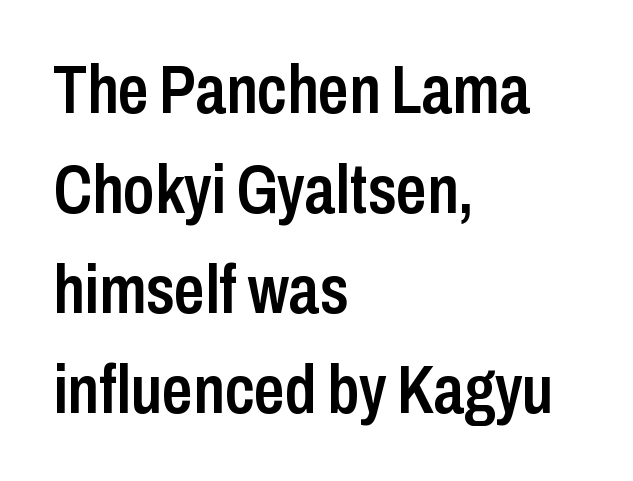
The image shows 68 px semibold, condensed sans-serif type, upright; set left-aligned, normal line spacing (1.47x), normal letter spacing, not underlined; low stroke contrast and a medium x-height.
